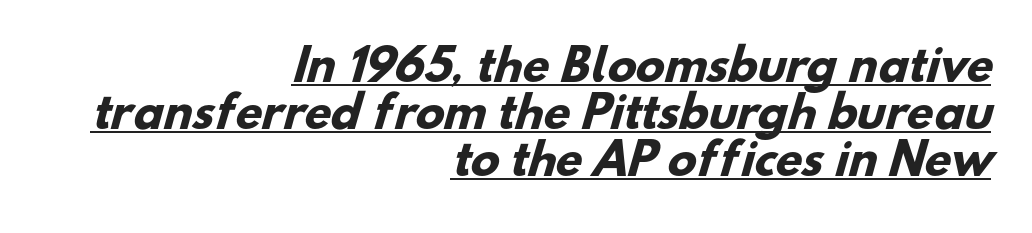
Q: Is the text bold? A: Yes.
Q: Is the typeface a serif or a sans-serif typeface? A: Sans-serif.
Q: Is the text underlined? A: Yes.
Q: How is the paragraph aligned? A: Right-aligned.
Q: Is the spacing between letters normal or unusually wide? A: Normal.
Q: Is the spacing between lines tight, normal or loose? A: Tight.
Q: Width (condensed, normal, or wide)? A: Normal.
Q: Stroke contrast? A: Low.
Q: x-height? A: Small.
Q: Monospaced? A: No.
